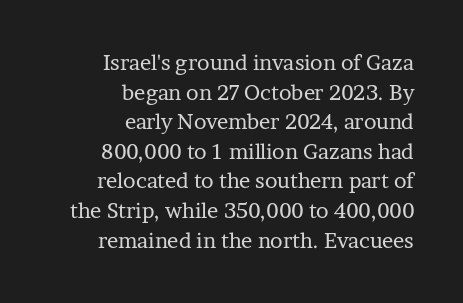
Q: Is the text bold? A: No.
Q: Is the text italic (slanted)? A: No, it is upright.
Q: Is the text underlined? A: No.
Q: How is the paragraph aligned? A: Right-aligned.
Q: Is the spacing between letters normal or unusually wide? A: Normal.
Q: Is the spacing between lines tight, normal or loose? A: Normal.
